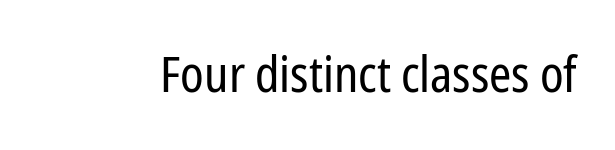
Tracking value appears to be zero — textbook default spacing. Typographically, this falls in the sans-serif category. The rendering uses natural spacing where letterforms have individual widths. The typography opts for an upright posture over an oblique one. The area under the type is left untouched. Each stroke keeps to a modest, everyday thickness or less.
